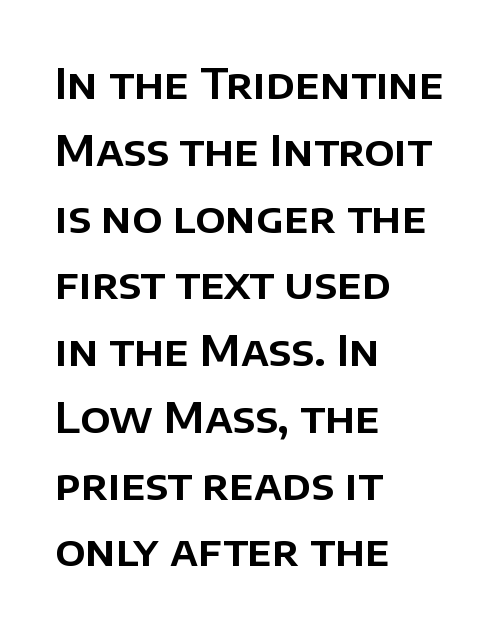
Q: Is the text italic (slanted)? A: No, it is upright.
Q: Is the typeface a serif or a sans-serif typeface? A: Sans-serif.
Q: Is the text underlined? A: No.
Q: How is the paragraph aligned? A: Left-aligned.
Q: Is the spacing between letters normal or unusually wide? A: Normal.
Q: Is the spacing between lines tight, normal or loose? A: Normal.
Q: Width (condensed, normal, or wide)? A: Normal.
Q: Stroke contrast? A: Low.
Q: x-height? A: Large.
Q: Monospaced? A: No.
